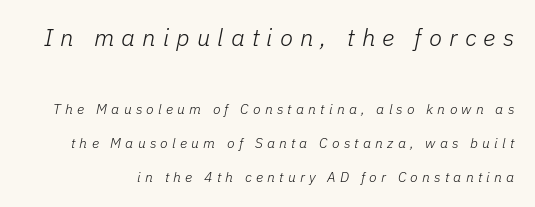
Q: Is the text bold? A: No.
Q: Is the text italic (slanted)? A: Yes, it leans right by about 11 degrees.
Q: Is the text underlined? A: No.
Q: Is the spacing between letters normal or unusually wide? A: Unusually wide.
Q: Is the spacing between lines tight, normal or loose? A: Loose.
Q: Which block of text is set in a larger size, the first (top) or the second (bottom)? A: The first (top) one.
